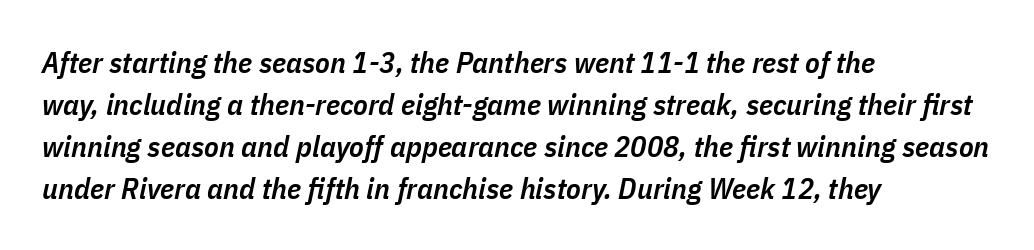
Horizontal alignment here is leftward, the default for most running prose. Spacing verdict: proportional, widths tailored to each character. Between one letter and the next there's only the usual sliver of space. These lines sit exactly where default settings would place them. Italic: yes, the glyphs are oblique. Glance below the letters and you will spot only blank space.
